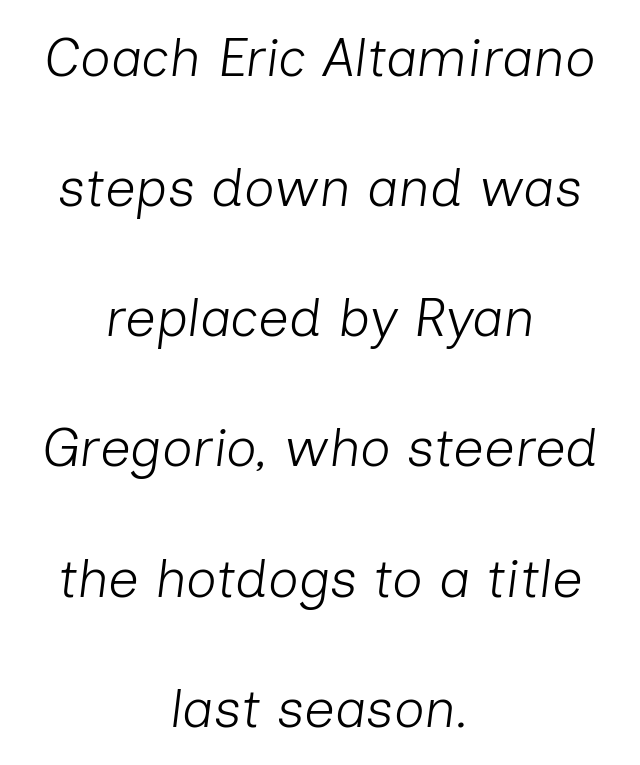
The image shows 54 px light type, italic (leaning right); set centered, loose line spacing (2.41x), normal letter spacing, not underlined; low stroke contrast and a medium x-height.
